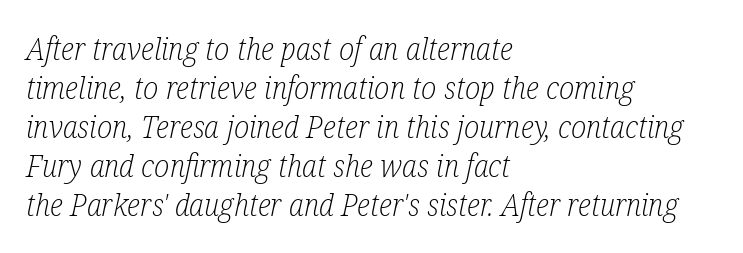
The image shows 31 px light, condensed serif type, italic (leaning right); set left-aligned, normal line spacing (1.26x), normal letter spacing, not underlined; low stroke contrast and a medium x-height.
